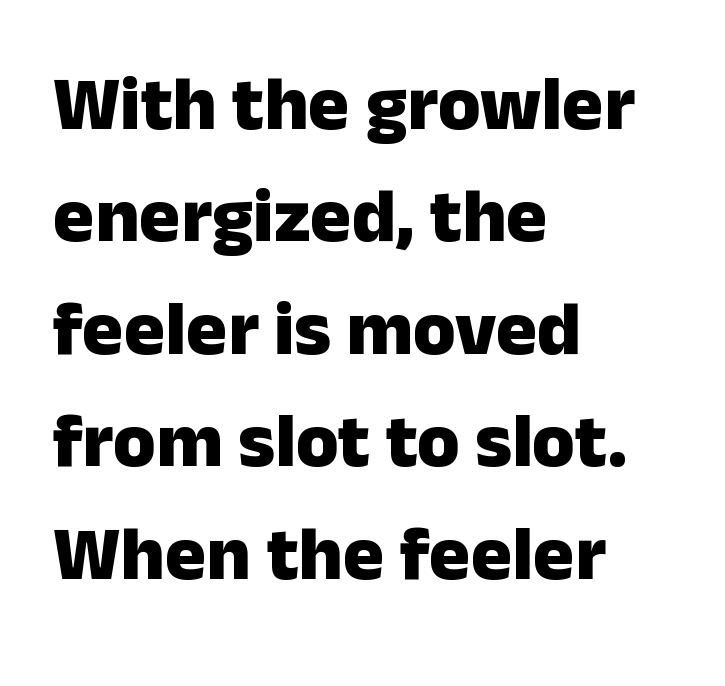
{"serif": "no", "italic": "no", "bold": "yes", "weight": "heavy", "width": "normal", "stroke_contrast": "low", "x_height": "medium", "monospaced": "no", "underline": "no", "align": "left", "line_spacing": "normal", "line_spacing_ratio": 1.46, "letter_spacing": "normal", "letter_spacing_em": 0.0, "glyph_px": 77}
